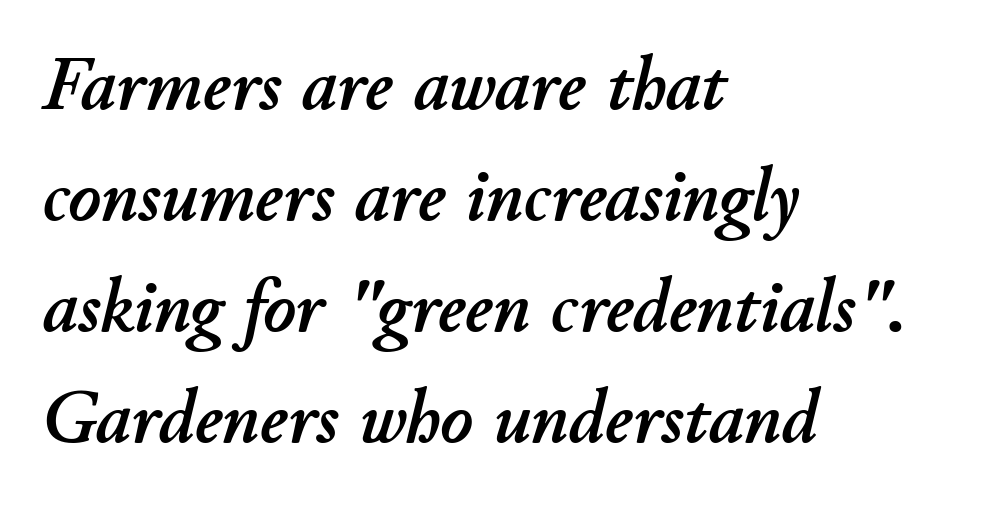
{"italic": "yes", "lean": "right", "slant_degrees": 11, "width": "normal", "stroke_contrast": "low", "x_height": "small", "monospaced": "no", "underline": "no", "align": "left", "line_spacing": "normal", "line_spacing_ratio": 1.44, "letter_spacing": "normal", "letter_spacing_em": 0.0, "glyph_px": 77}
